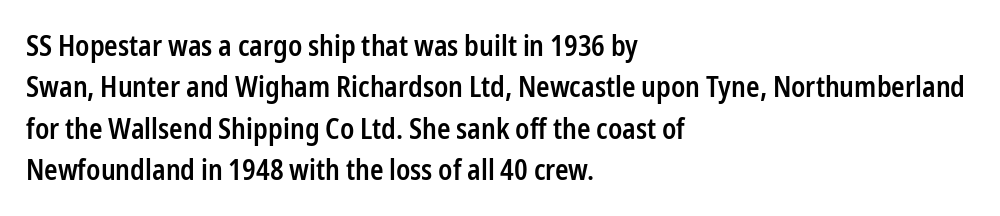
Underline: absent. Typographically, this falls in the sans-serif category. Each line starts at the same left margin while the right side varies. How are the letters spaced? Ordinarily, with no added tracking. No italicization has been applied; the sample stays upright.
